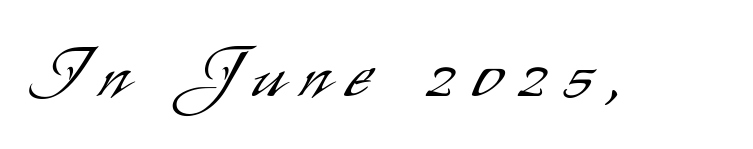
The image shows 69 px light, condensed sans-serif type; set unusually wide letter spacing (+0.26 em), not underlined; low stroke contrast and a small x-height.
